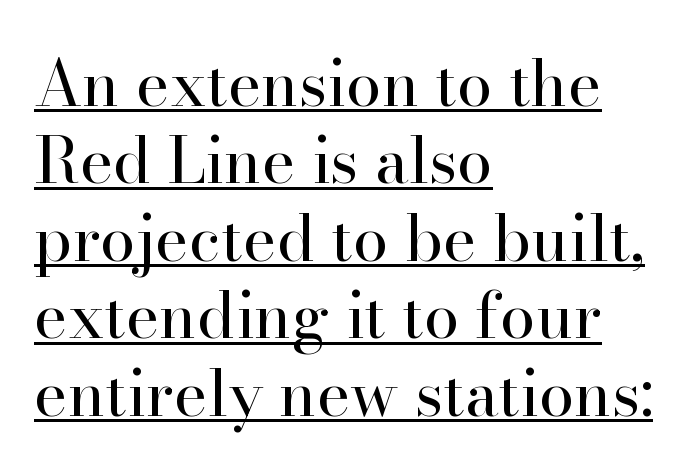
Think of a printed novel: that variable character pitch is what you see here. Emphasis is given by a line drawn under the lettering. The passage is arranged the way most books set body copy — flush left. Default kerning and tracking; the words read as compact shapes. Ink coverage per letter is moderate at most.
